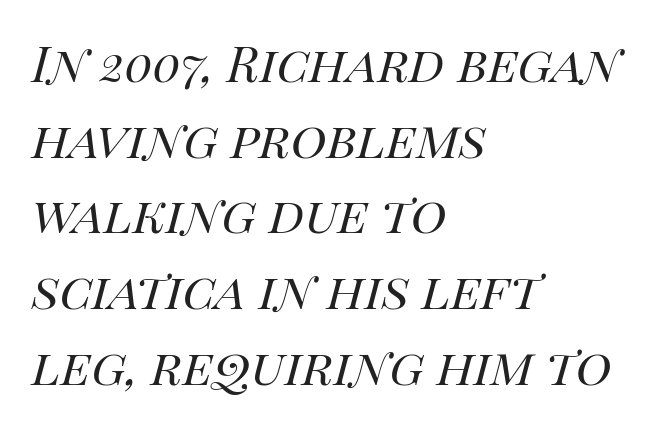
The image shows 61 px regular-weight type, italic (leaning right); set left-aligned, line spacing 1.24x, normal letter spacing, not underlined; high stroke contrast and a large x-height.
